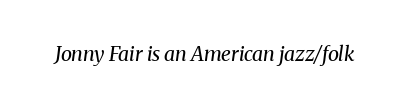
{"italic": "yes", "lean": "right", "slant_degrees": 8, "bold": "no", "underline": "no", "letter_spacing": "normal", "letter_spacing_em": 0.0, "glyph_px": 20}
